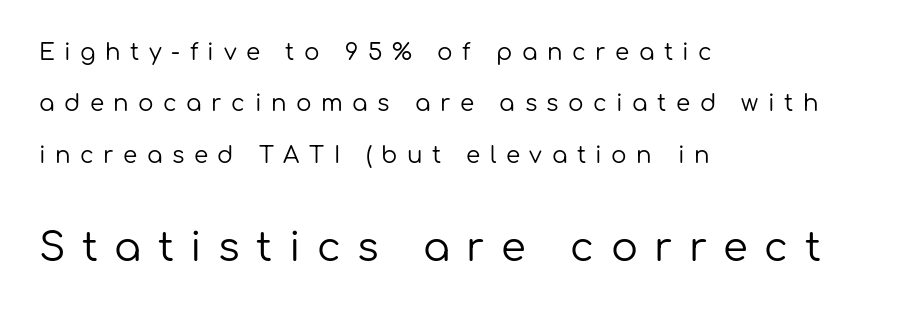
Font category for this specimen: sans-serif. Is this a fixed-width face? No — the glyphs have proportional, varying widths. No word sits above an underline. Glyph-to-glyph distance is far greater than everyday printed text.
